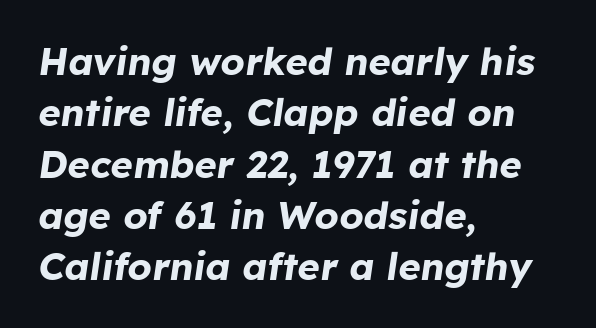
The image shows 38 px bold type, italic (leaning right); set left-aligned, normal line spacing (1.35x), normal letter spacing, not underlined; low stroke contrast and a medium x-height.
